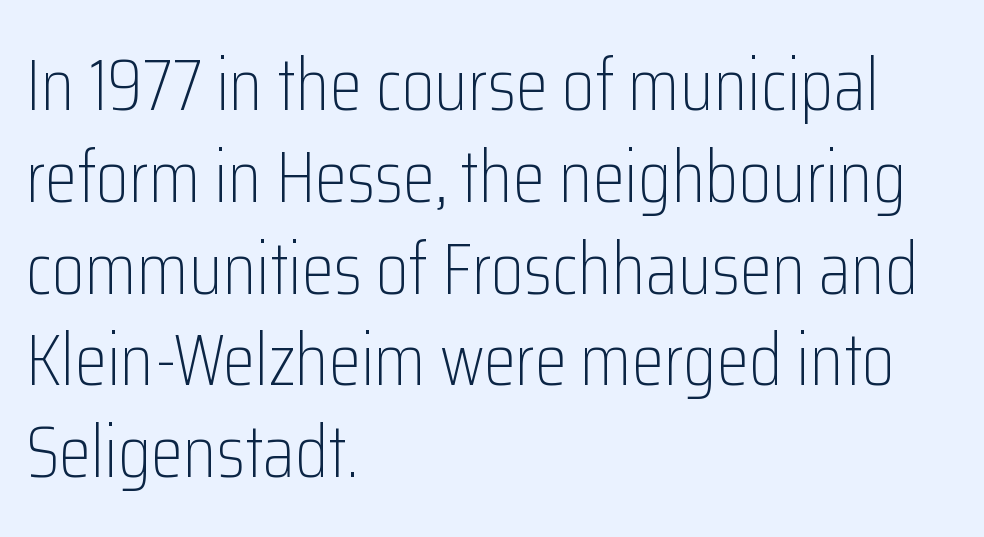
The image shows 74 px light, condensed sans-serif type, upright; set left-aligned, line spacing 1.24x, normal letter spacing, not underlined; low stroke contrast and a medium x-height.
